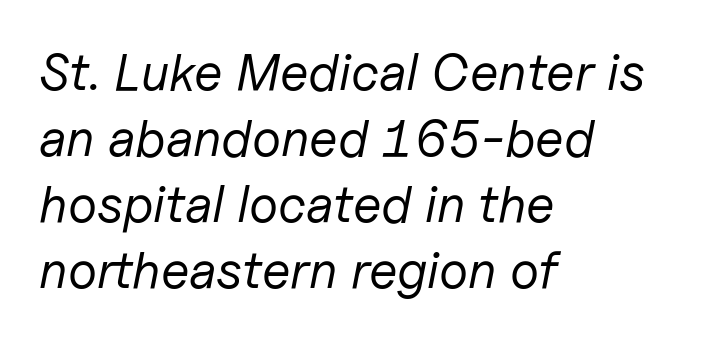
The image shows 52 px regular-weight type, italic (leaning right); set left-aligned, normal line spacing (1.27x), normal letter spacing, not underlined; low stroke contrast and a medium x-height.
